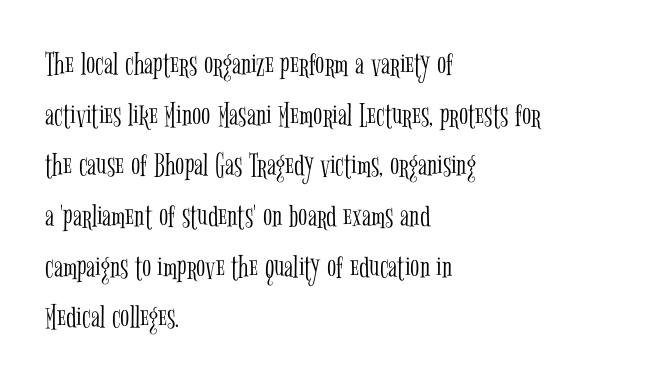
{"serif": "yes", "italic": "no", "bold": "no", "weight": "light", "width": "condensed", "stroke_contrast": "low", "x_height": "medium", "monospaced": "no", "underline": "no", "align": "left", "line_spacing": "normal", "line_spacing_ratio": 1.49, "letter_spacing": "normal", "letter_spacing_em": 0.0, "glyph_px": 34}
